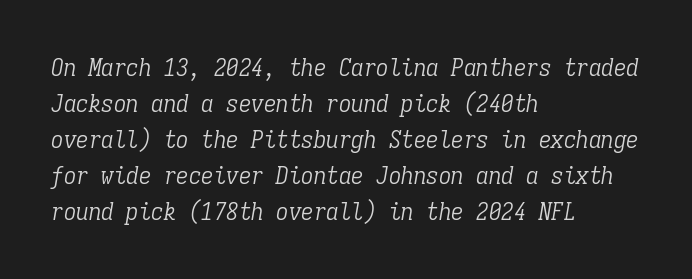
Default kerning and tracking; the words read as compact shapes. Observe the lean: these are italic letterforms. Stroke thickness stays within the range of a standard reading face or lighter. Notice how the passage keeps a crisp vertical edge on the left only.
